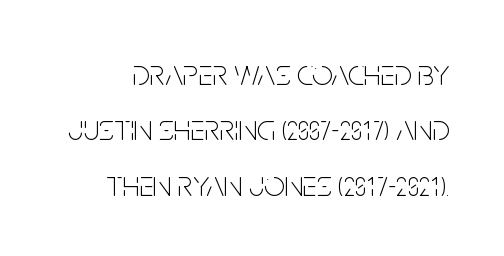
The image shows 36 px thin, condensed sans-serif type, upright; set normal line spacing (1.54x), normal letter spacing, not underlined; low stroke contrast and a large x-height.
